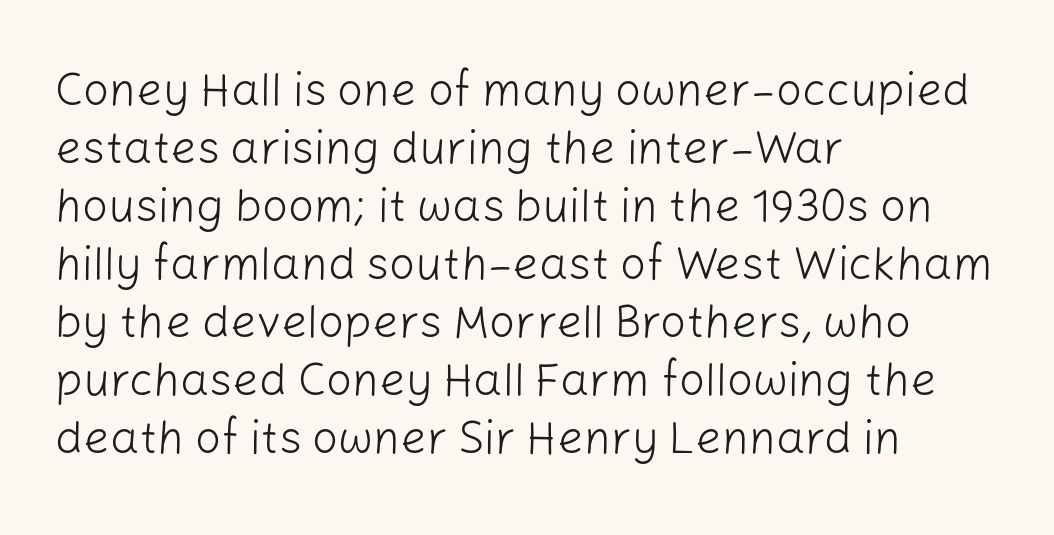
{"serif": "no", "italic": "no", "bold": "no", "weight": "light", "width": "normal", "stroke_contrast": "low", "x_height": "medium", "monospaced": "no", "underline": "no", "align": "left", "line_spacing": "normal", "line_spacing_ratio": 1.26, "letter_spacing": "normal", "letter_spacing_em": 0.0, "glyph_px": 46}
